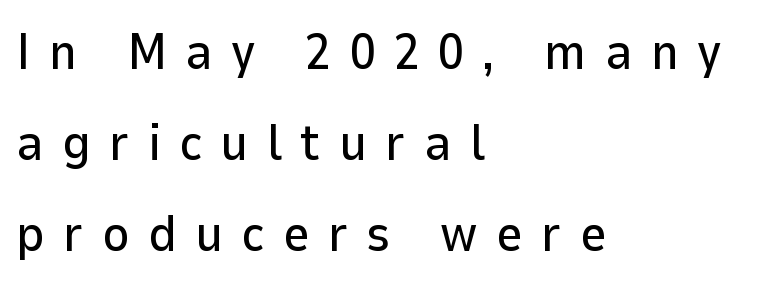
{"serif": "no", "italic": "no", "width": "normal", "stroke_contrast": "low", "x_height": "medium", "monospaced": "no", "underline": "no", "align": "left", "line_spacing_ratio": 1.75, "letter_spacing": "wide", "letter_spacing_em": 0.35, "glyph_px": 52}
